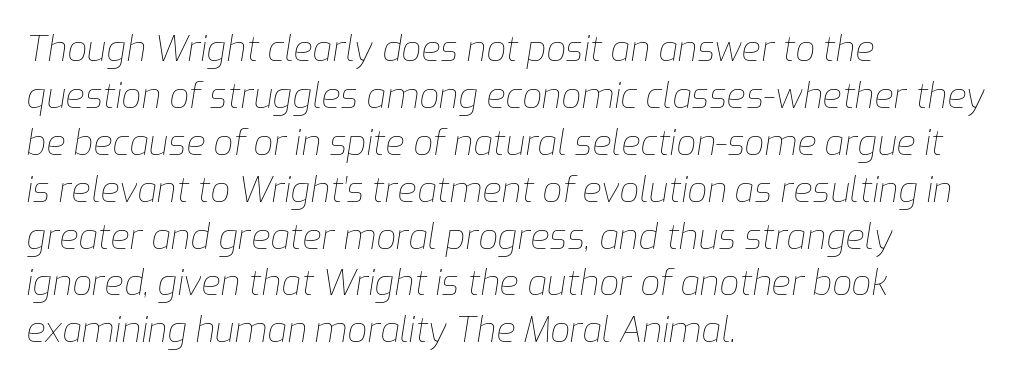
{"italic": "yes", "lean": "right", "slant_degrees": 9, "bold": "no", "weight": "thin", "width": "normal", "stroke_contrast": "low", "x_height": "medium", "monospaced": "no", "underline": "no", "align": "left", "line_spacing": "normal", "line_spacing_ratio": 1.34, "letter_spacing": "normal", "letter_spacing_em": 0.0, "glyph_px": 35}
